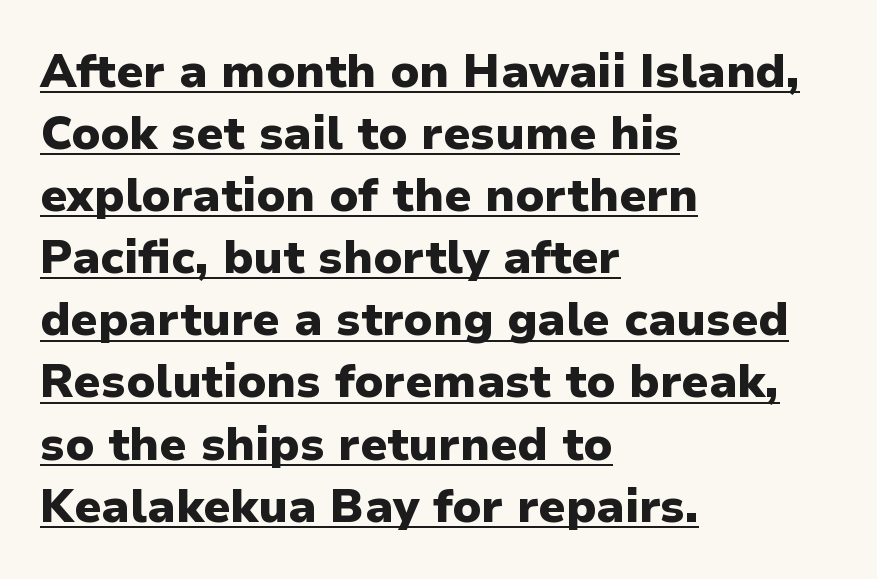
The image shows 46 px heavy sans-serif type, upright; set left-aligned, normal line spacing (1.35x), normal letter spacing, underlined; low stroke contrast and a medium x-height.
